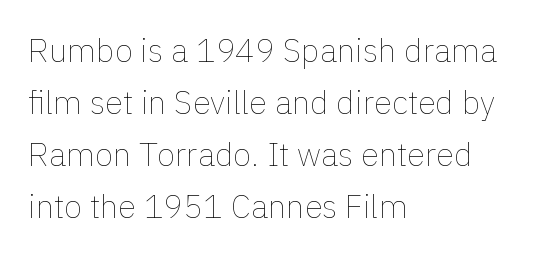
The image shows 33 px thin type, upright; set left-aligned, normal line spacing (1.58x), normal letter spacing, not underlined; a medium x-height.
